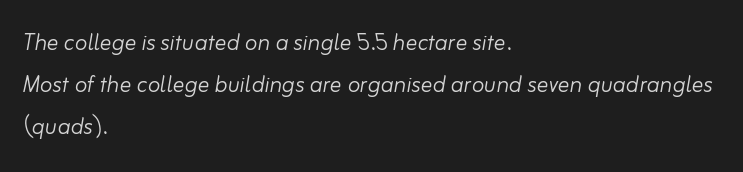
Rows of type keep a routine distance in the vertical direction. The gaps between neighbouring characters are ordinary and unremarkable. These lines were composed using italics. You could not count columns in this text — the font is proportionally spaced. The passage is arranged the way most books set body copy — flush left.
